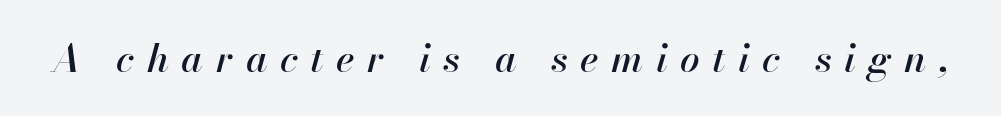
The image shows 39 px text type, italic (leaning right); set unusually wide letter spacing (+0.32 em), not underlined; high stroke contrast and a small x-height.
